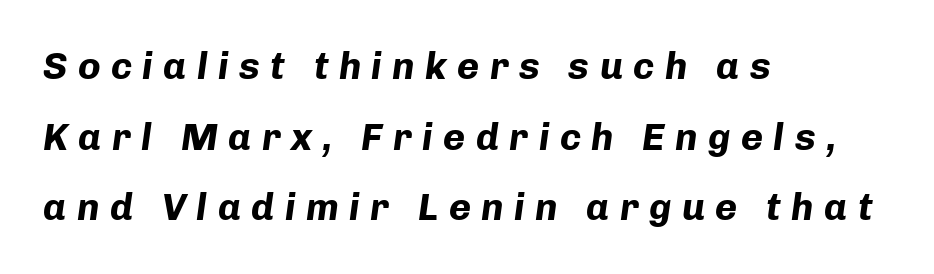
The image shows 38 px bold type, italic (leaning right); set left-aligned, line spacing 1.86x, unusually wide letter spacing (+0.27 em), not underlined; low stroke contrast and a medium x-height.
